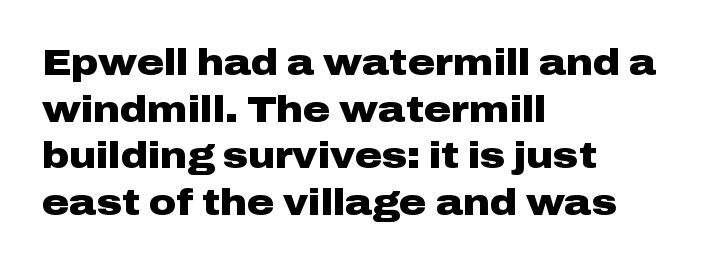
{"serif": "no", "italic": "no", "bold": "yes", "weight": "heavy", "width": "wide", "stroke_contrast": "low", "x_height": "medium", "monospaced": "no", "underline": "no", "align": "left", "line_spacing": "normal", "line_spacing_ratio": 1.26, "letter_spacing": "normal", "letter_spacing_em": 0.0, "glyph_px": 37}
